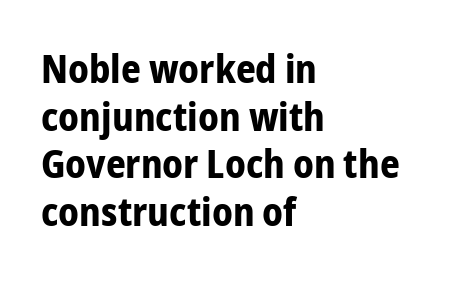
{"serif": "no", "italic": "no", "bold": "yes", "weight": "bold", "width": "condensed", "stroke_contrast": "low", "x_height": "medium", "monospaced": "no", "underline": "no", "align": "left", "line_spacing_ratio": 1.22, "letter_spacing": "normal", "letter_spacing_em": 0.0, "glyph_px": 39}
